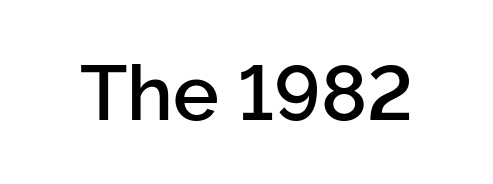
The image shows 77 px sans-serif type, upright; set normal letter spacing, not underlined; low stroke contrast and a medium x-height.
